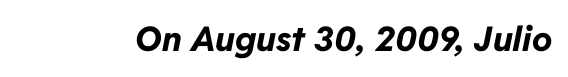
These lines were composed using italics. Think of a printed novel: that variable character pitch is what you see here. Each row of text sits above clean, open space. Bold? Absolutely — the strokes are thick and heavy.
